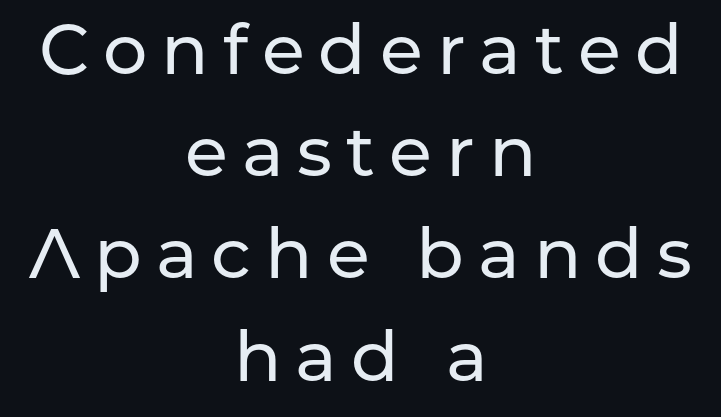
{"serif": "no", "italic": "no", "width": "normal", "stroke_contrast": "low", "x_height": "medium", "monospaced": "no", "underline": "no", "align": "center", "line_spacing": "normal", "line_spacing_ratio": 1.46, "letter_spacing": "wide", "letter_spacing_em": 0.2, "glyph_px": 70}
